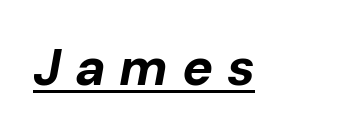
Q: Is the text bold? A: Yes.
Q: Is the text italic (slanted)? A: Yes, it leans right by about 10 degrees.
Q: Is the text underlined? A: Yes.
Q: Is the spacing between letters normal or unusually wide? A: Unusually wide.
Q: Width (condensed, normal, or wide)? A: Normal.
Q: Stroke contrast? A: Low.
Q: x-height? A: Medium.
Q: Monospaced? A: No.
